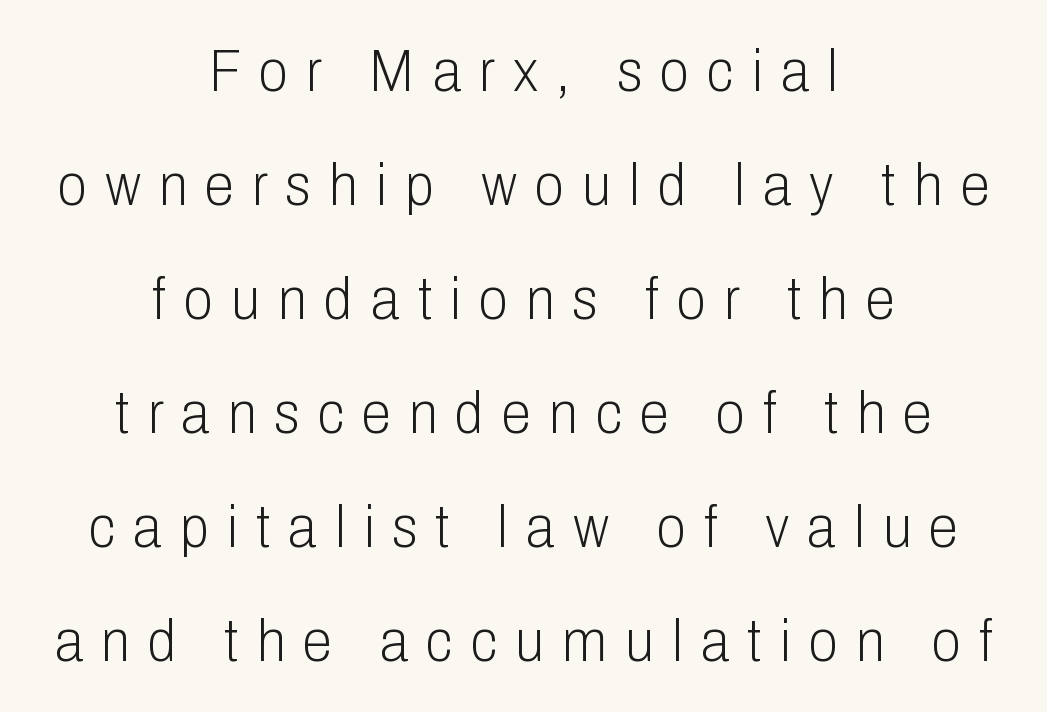
{"serif": "no", "italic": "no", "bold": "no", "weight": "light", "width": "condensed", "stroke_contrast": "low", "x_height": "medium", "monospaced": "no", "underline": "no", "align": "center", "line_spacing": "loose", "line_spacing_ratio": 1.9, "letter_spacing": "wide", "letter_spacing_em": 0.3, "glyph_px": 60}
